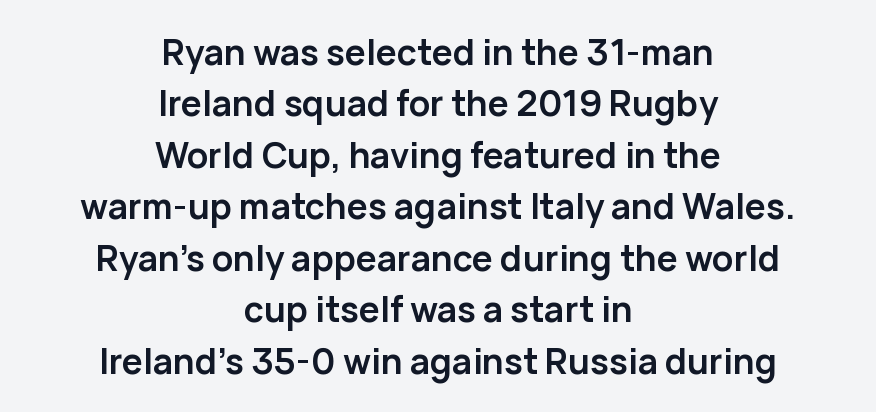
{"serif": "no", "italic": "no", "bold": "yes", "weight": "semibold", "width": "normal", "stroke_contrast": "low", "x_height": "medium", "monospaced": "no", "underline": "no", "align": "center", "line_spacing": "normal", "line_spacing_ratio": 1.47, "letter_spacing": "normal", "letter_spacing_em": 0.0, "glyph_px": 35}
